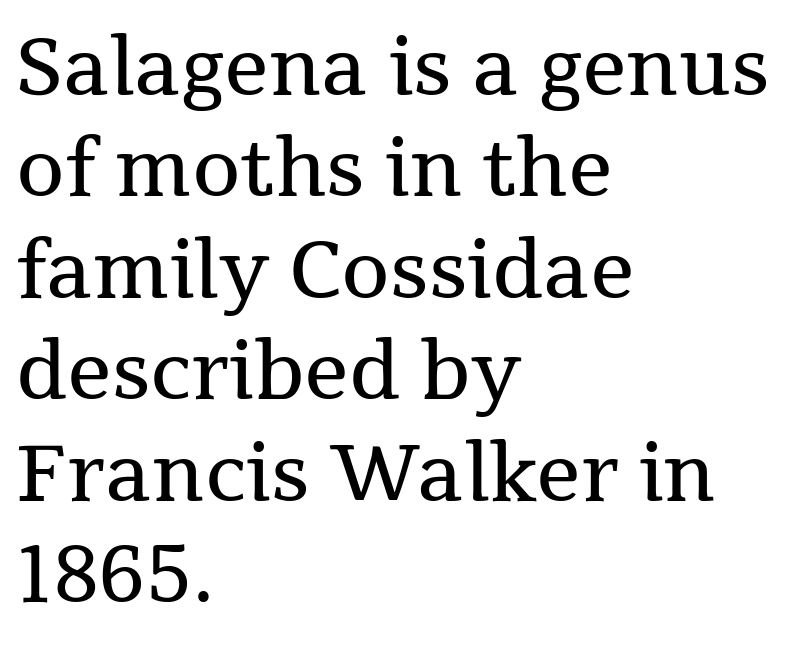
The letters stand straight up with perfectly vertical stems. The characters are drawn with everyday or finer stroke widths. Letter spacing: default. In terms of letterform style, serifs are clearly present. Casual observation: everything's shoved over to the left.
